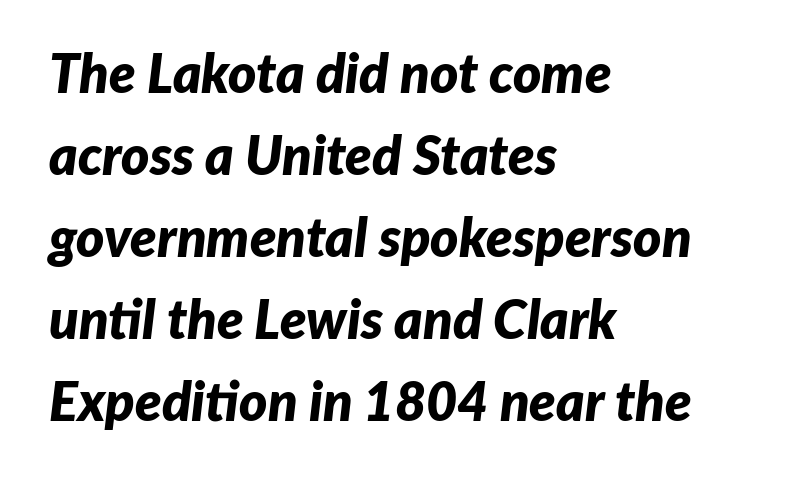
Q: Is the text bold? A: Yes.
Q: Is the text italic (slanted)? A: Yes, it leans right by about 7 degrees.
Q: Is the text underlined? A: No.
Q: How is the paragraph aligned? A: Left-aligned.
Q: Is the spacing between letters normal or unusually wide? A: Normal.
Q: Is the spacing between lines tight, normal or loose? A: Normal.
Q: Width (condensed, normal, or wide)? A: Normal.
Q: Stroke contrast? A: Low.
Q: x-height? A: Medium.
Q: Monospaced? A: No.
